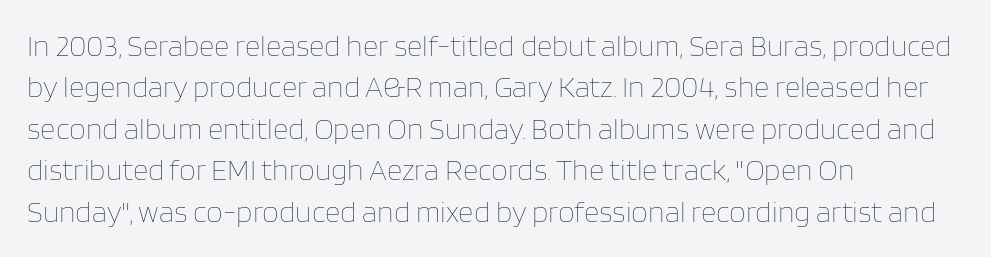
The image shows 30 px thin type, upright; set left-aligned, normal line spacing (1.38x), normal letter spacing, not underlined; low stroke contrast and a large x-height.
